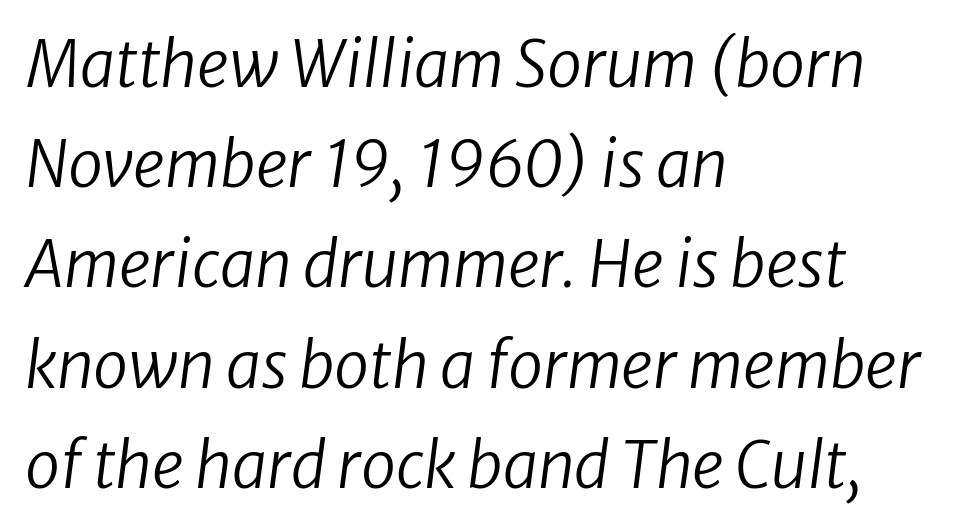
The image shows 63 px regular-weight type, italic (leaning right); set left-aligned, normal line spacing (1.59x), normal letter spacing, not underlined; low stroke contrast and a medium x-height.
